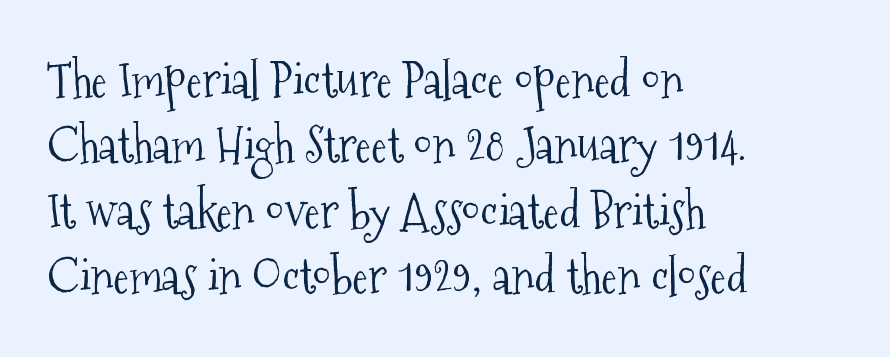
The image shows 48 px light, condensed serif type, upright; set left-aligned, normal line spacing (1.36x), normal letter spacing, not underlined; medium stroke contrast and a medium x-height.
